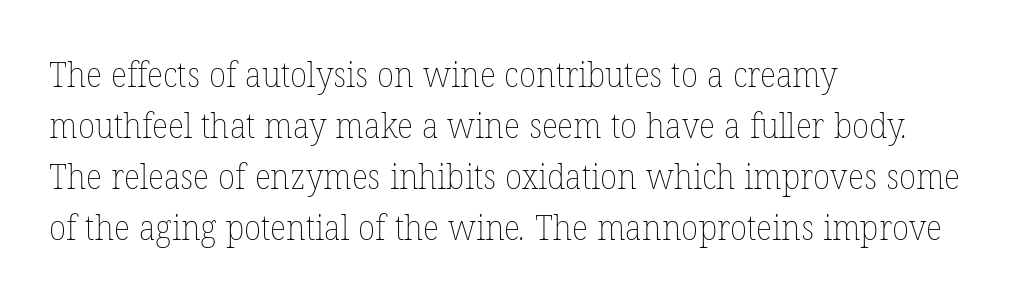
{"bold": "no", "weight": "thin", "width": "normal", "stroke_contrast": "low", "x_height": "medium", "monospaced": "no", "underline": "no", "align": "left", "line_spacing": "normal", "line_spacing_ratio": 1.46, "letter_spacing": "normal", "letter_spacing_em": 0.0, "glyph_px": 35}
